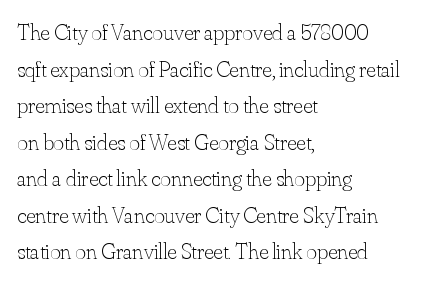
Q: Is the text bold? A: No.
Q: Is the text italic (slanted)? A: No, it is upright.
Q: Is the text underlined? A: No.
Q: How is the paragraph aligned? A: Left-aligned.
Q: Is the spacing between letters normal or unusually wide? A: Normal.
Q: Is the spacing between lines tight, normal or loose? A: Normal.
